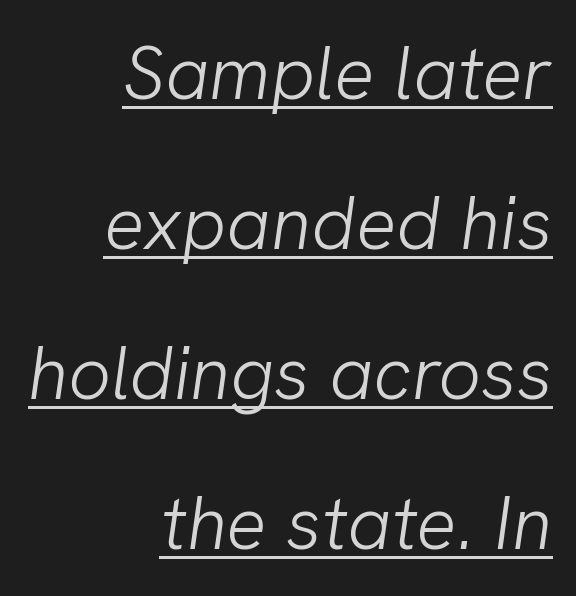
{"serif": "no", "bold": "no", "weight": "light", "width": "normal", "stroke_contrast": "low", "x_height": "medium", "monospaced": "no", "underline": "yes", "align": "right", "line_spacing": "loose", "line_spacing_ratio": 2.0, "letter_spacing": "normal", "letter_spacing_em": 0.0, "glyph_px": 75}
